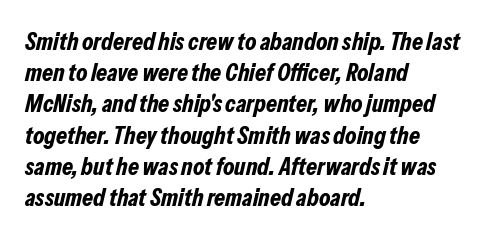
Any mark beneath the type? The region is blank. Rendered with sloped, italic letterforms. The sample has been set heavy, in full bold. The space between consecutive lines is moderate. Letter spacing: default.
